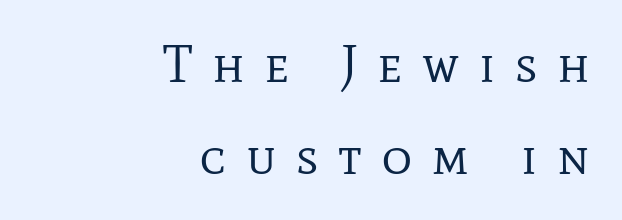
The image shows 52 px regular-weight serif type, upright; set right-aligned, line spacing 1.76x, unusually wide letter spacing (+0.38 em), not underlined; low stroke contrast and a medium x-height.
